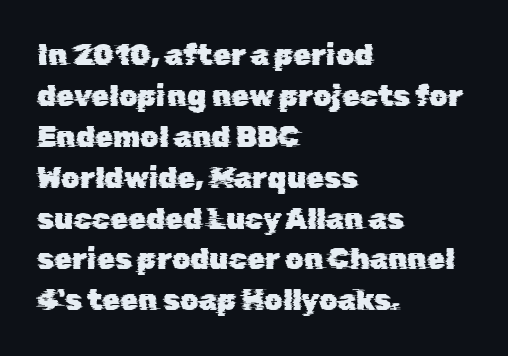
A typesetter would call this zero additional tracking. The rendering uses natural spacing where letterforms have individual widths. Note: no serifs on the glyphs. Plain, unruled lines of type. Alignment: flush left.
